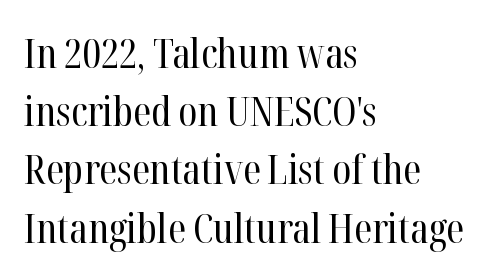
{"serif": "yes", "italic": "no", "bold": "no", "weight": "regular", "width": "condensed", "stroke_contrast": "high", "x_height": "medium", "monospaced": "no", "underline": "no", "align": "left", "line_spacing": "normal", "line_spacing_ratio": 1.42, "letter_spacing": "normal", "letter_spacing_em": 0.0, "glyph_px": 41}
